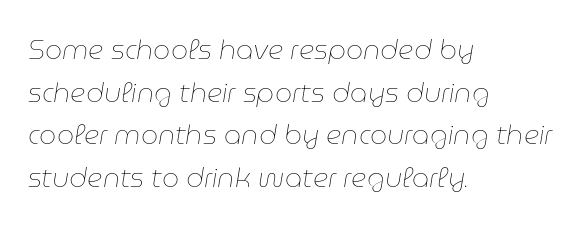
Q: Is the text bold? A: No.
Q: Is the text italic (slanted)? A: Yes, it leans right by about 9 degrees.
Q: Is the text underlined? A: No.
Q: How is the paragraph aligned? A: Left-aligned.
Q: Is the spacing between letters normal or unusually wide? A: Normal.
Q: Is the spacing between lines tight, normal or loose? A: Normal.
